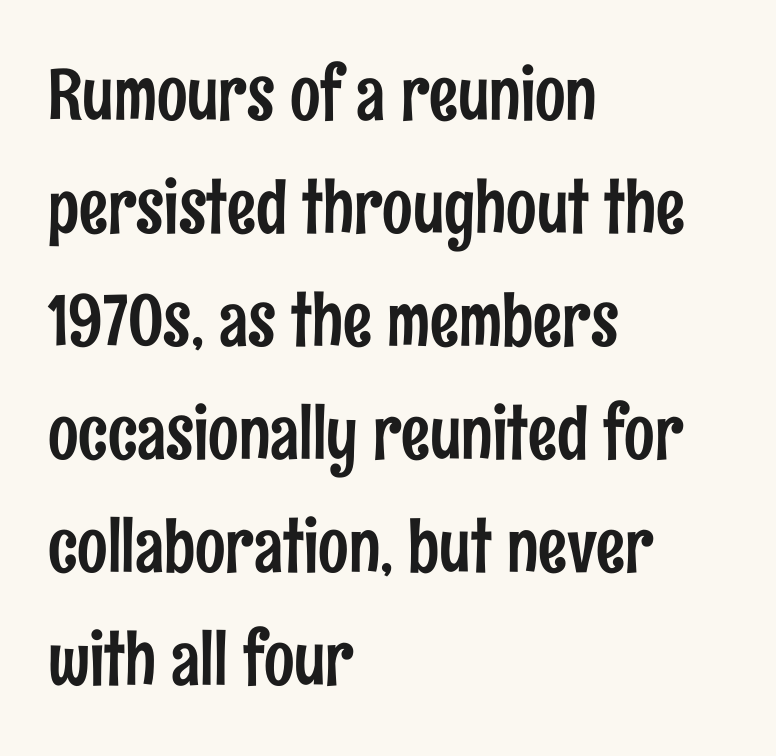
Descender tails drop into unmarked territory. One-word summary of the alignment: left. The type sits square on the baseline with zero lean. Think of a printed novel: that variable character pitch is what you see here. The typeface chosen for these lines omits serifs.
